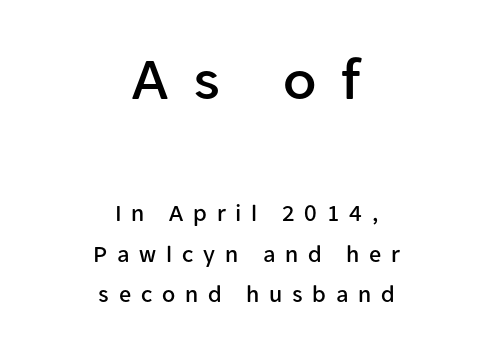
Q: Is the text italic (slanted)? A: No, it is upright.
Q: Is the typeface a serif or a sans-serif typeface? A: Sans-serif.
Q: Is the text underlined? A: No.
Q: How is the paragraph aligned? A: Centered.
Q: Is the spacing between letters normal or unusually wide? A: Unusually wide.
Q: Is the spacing between lines tight, normal or loose? A: Normal.
Q: Which block of text is set in a larger size, the first (top) or the second (bottom)? A: The first (top) one.
Q: Width (condensed, normal, or wide)? A: Normal.
Q: Stroke contrast? A: Low.
Q: x-height? A: Medium.
Q: Monospaced? A: No.
